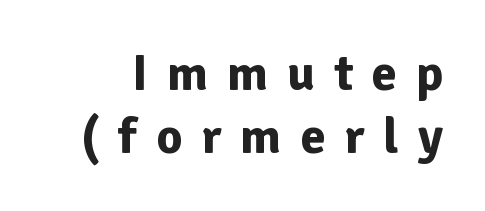
This sample uses a sans-serif face. Rule under the text: the space is simply empty. Does extra space separate the letters? Yes, quite a lot of it. The specimen reads as upright at a glance. Each letter keeps its own natural width here, so spacing adapts to shape. Chunky letters — that's bold for sure.
